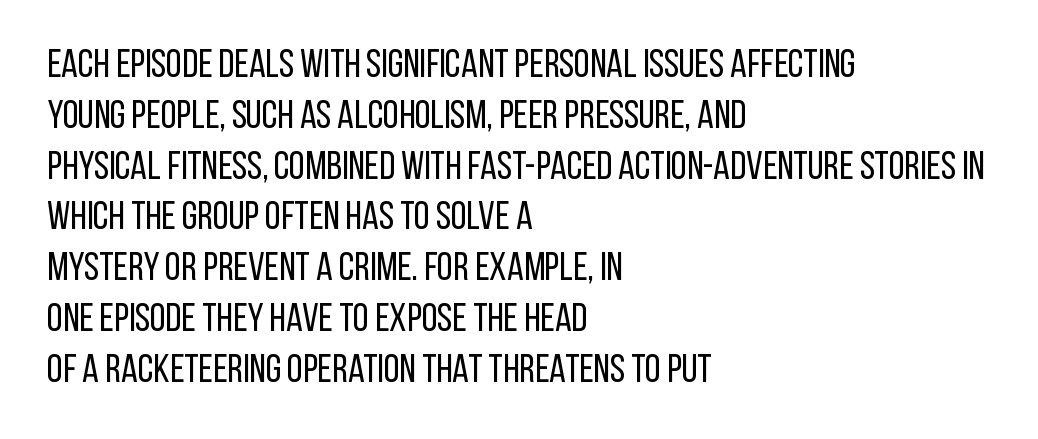
Q: Is the text bold? A: No.
Q: Is the text italic (slanted)? A: No, it is upright.
Q: Is the typeface a serif or a sans-serif typeface? A: Sans-serif.
Q: Is the text underlined? A: No.
Q: How is the paragraph aligned? A: Left-aligned.
Q: Is the spacing between letters normal or unusually wide? A: Normal.
Q: Is the spacing between lines tight, normal or loose? A: Normal.
Q: Width (condensed, normal, or wide)? A: Condensed.
Q: Stroke contrast? A: Low.
Q: x-height? A: Large.
Q: Monospaced? A: No.
